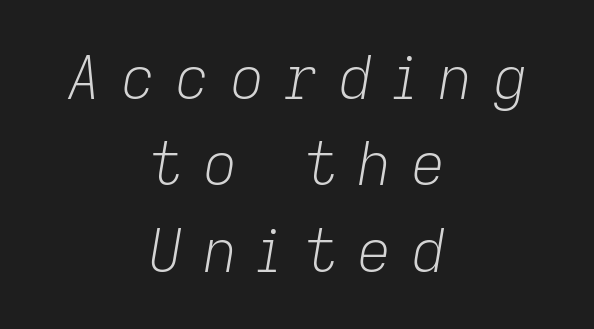
Q: Is the text bold? A: No.
Q: Is the text italic (slanted)? A: Yes, it leans right by about 9 degrees.
Q: Is the text underlined? A: No.
Q: How is the paragraph aligned? A: Centered.
Q: Is the spacing between letters normal or unusually wide? A: Unusually wide.
Q: Is the spacing between lines tight, normal or loose? A: Normal.
Q: Width (condensed, normal, or wide)? A: Normal.
Q: Stroke contrast? A: Low.
Q: x-height? A: Medium.
Q: Monospaced? A: No.
